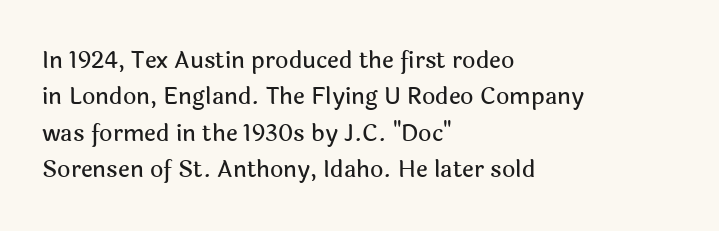
{"italic": "no", "underline": "no", "align": "left", "line_spacing": "normal", "line_spacing_ratio": 1.58, "letter_spacing": "normal", "letter_spacing_em": 0.0, "glyph_px": 23}
